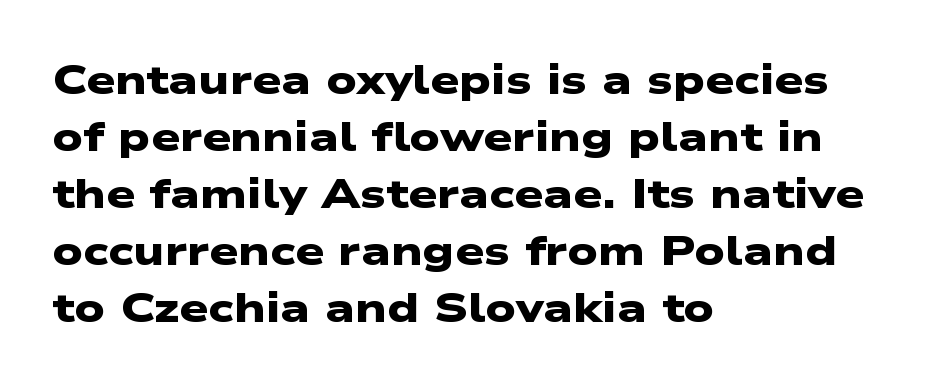
Q: Is the text bold? A: Yes.
Q: Is the typeface a serif or a sans-serif typeface? A: Sans-serif.
Q: Is the text underlined? A: No.
Q: How is the paragraph aligned? A: Left-aligned.
Q: Is the spacing between letters normal or unusually wide? A: Normal.
Q: Is the spacing between lines tight, normal or loose? A: Normal.
Q: Width (condensed, normal, or wide)? A: Wide.
Q: Stroke contrast? A: Low.
Q: x-height? A: Medium.
Q: Monospaced? A: No.
